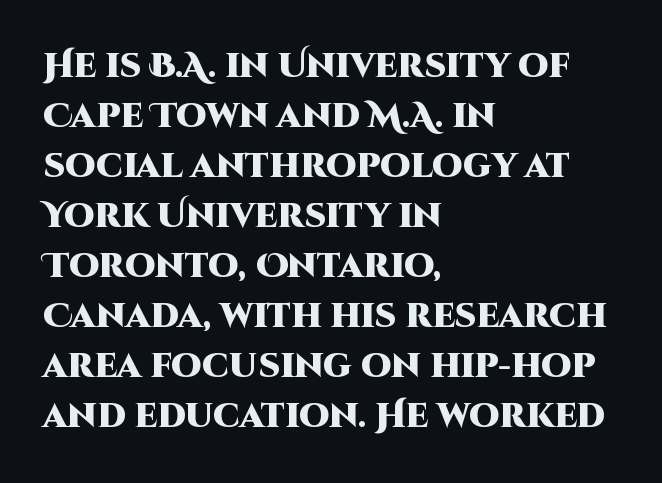
The image shows 34 px heavy sans-serif type, upright; set left-aligned, normal line spacing (1.47x), normal letter spacing, not underlined; high stroke contrast and a large x-height.
